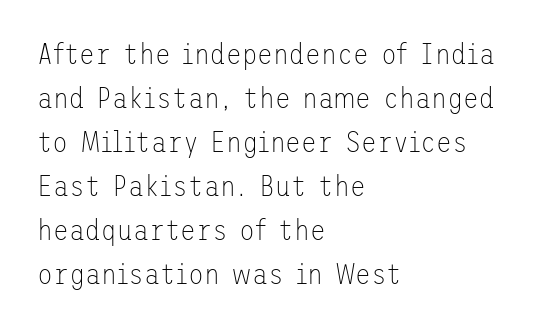
{"serif": "no", "italic": "no", "bold": "no", "weight": "thin", "width": "normal", "stroke_contrast": "low", "x_height": "medium", "underline": "no", "align": "left", "line_spacing": "normal", "line_spacing_ratio": 1.52, "letter_spacing": "normal", "letter_spacing_em": 0.0, "glyph_px": 29}
